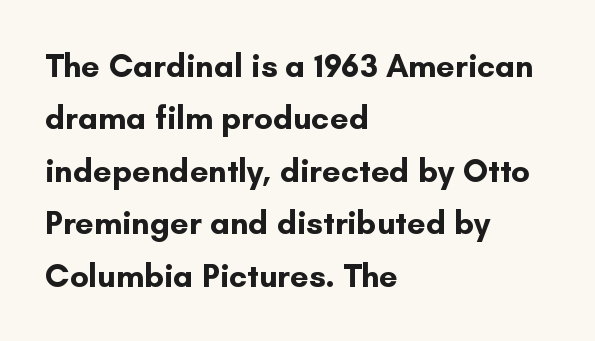
Q: Is the text bold? A: Yes.
Q: Is the text italic (slanted)? A: No, it is upright.
Q: Is the typeface a serif or a sans-serif typeface? A: Sans-serif.
Q: Is the text underlined? A: No.
Q: How is the paragraph aligned? A: Left-aligned.
Q: Is the spacing between letters normal or unusually wide? A: Normal.
Q: Is the spacing between lines tight, normal or loose? A: Normal.
Q: Width (condensed, normal, or wide)? A: Normal.
Q: Stroke contrast? A: Low.
Q: x-height? A: Small.
Q: Monospaced? A: No.
